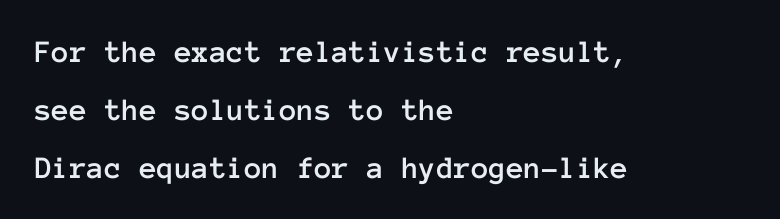
A typesetter would call this zero additional tracking. Spacing verdict: monospaced, one width for all characters. Every row of glyphs begins at an identical x-position on the left. Italic: no, the glyphs are upright roman.
